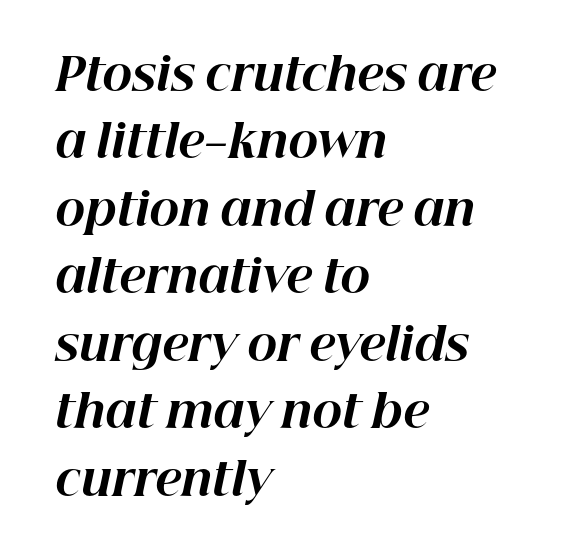
This sample has the flowing, uneven cadence of proportional lettering. Bold? Absolutely — the strokes are thick and heavy. The passage shown has conventional tracking throughout. Which margin do the lines hug? The left one — the right edge is uneven. Only glyphs here, with clear space below each row. The space between consecutive lines is moderate.
